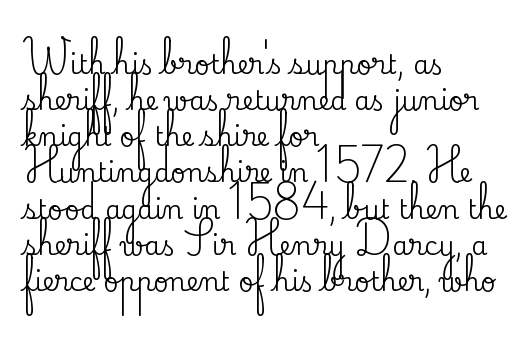
A typesetter would mark this as roman, not italic. Every row of glyphs begins at an identical x-position on the left. Descenders are the only things crossing below the line. Horizontal bands of white between lines are of average thickness.
